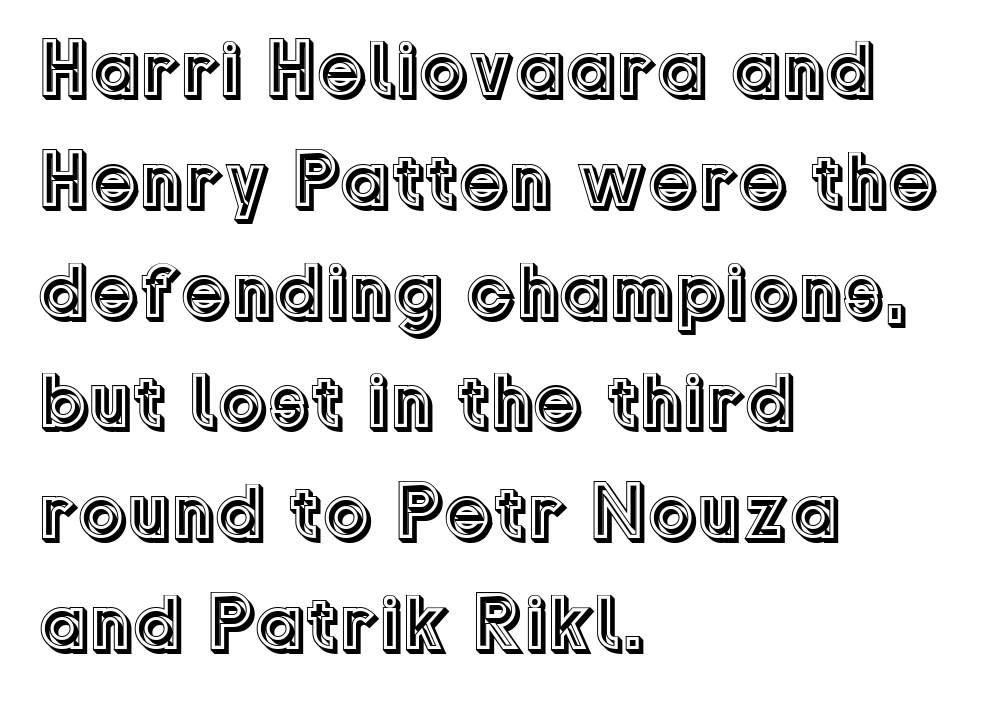
Do the characters align in a grid? No, the font is proportional. Has an underline been added? It has not. Observe the ordinary spacing: letters are neighbours, not strangers. Normally led — the rows are evenly, conventionally spaced. A roman cut, with each character standing at attention. These lines are set flush left with a ragged right edge.
